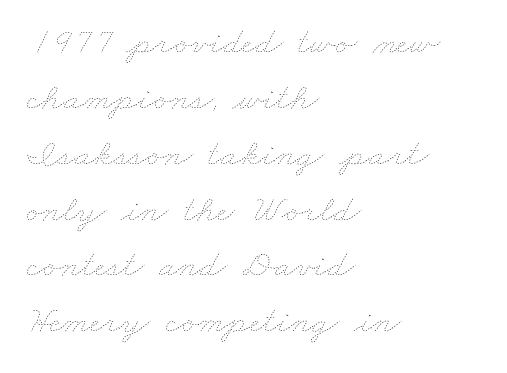
{"bold": "no", "weight": "thin", "width": "wide", "stroke_contrast": "low", "x_height": "small", "monospaced": "no", "underline": "no", "align": "left", "line_spacing": "normal", "line_spacing_ratio": 1.47, "letter_spacing": "normal", "letter_spacing_em": 0.0, "glyph_px": 38}
